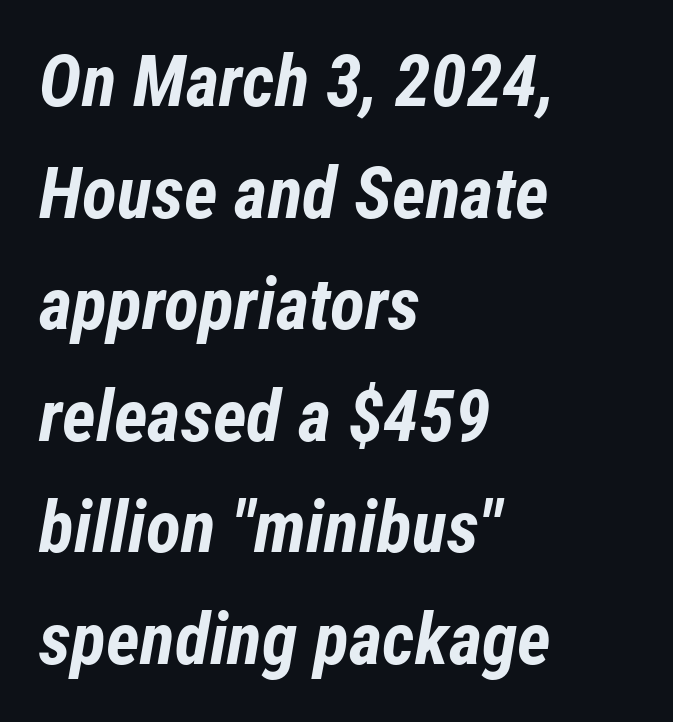
The image shows 72 px bold, condensed type, italic (leaning right); set left-aligned, normal line spacing (1.55x), normal letter spacing, not underlined; low stroke contrast and a medium x-height.
